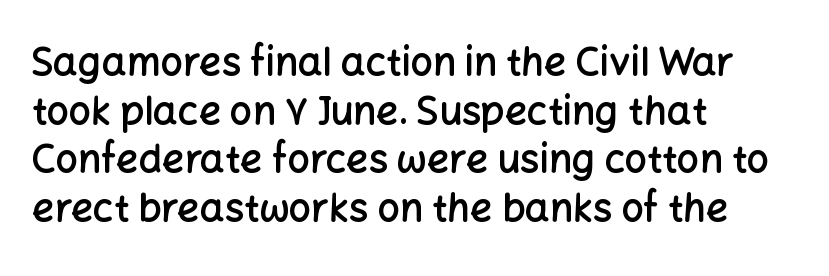
Decoration check: the copy has no underline. You can tell from the bare stems that sans-serif type was used. Typesetter's note: demi weight, one step under bold. It's the straight-up-and-down kind of type. The rendering anchors every line to the left-hand side.
